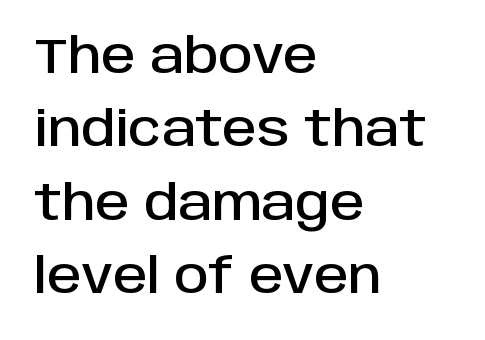
These lines were composed using upright roman letters. The face used here is rendered with its standard letterfit. The string is rendered with underlining switched off. These lines are rendered in a variable-pitch font.
